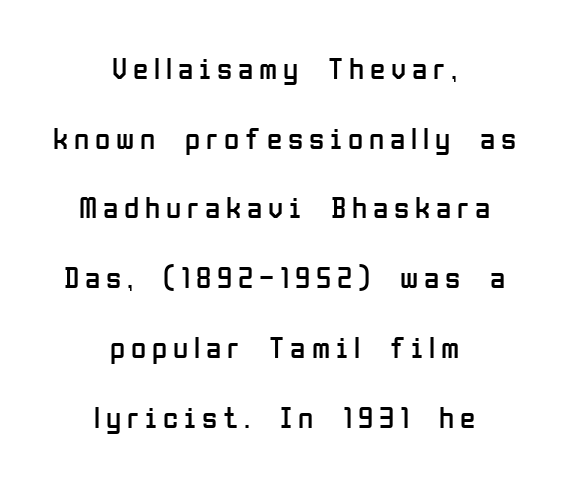
{"serif": "no", "italic": "no", "bold": "no", "weight": "regular", "width": "condensed", "stroke_contrast": "low", "x_height": "medium", "monospaced": "no", "underline": "no", "align": "center", "line_spacing": "loose", "line_spacing_ratio": 2.25, "glyph_px": 31}
